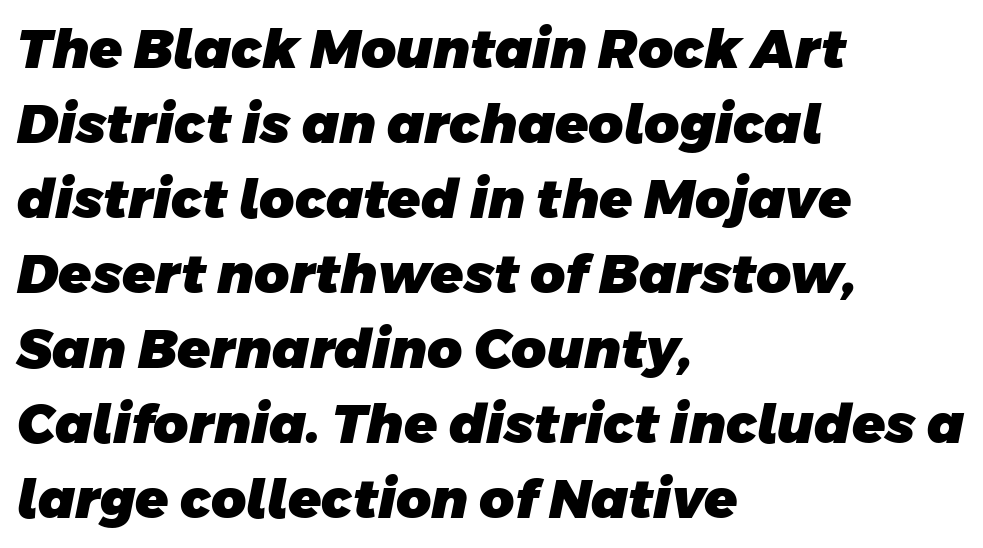
Tracking here is standard; glyphs follow each other at the usual distance. The text block is weighted toward the left margin, trailing off unevenly rightward. Descenders are the only things crossing below the line. Chunky letters — that's bold for sure. The letters carry no serifs — their stems end cleanly without finishing strokes.
